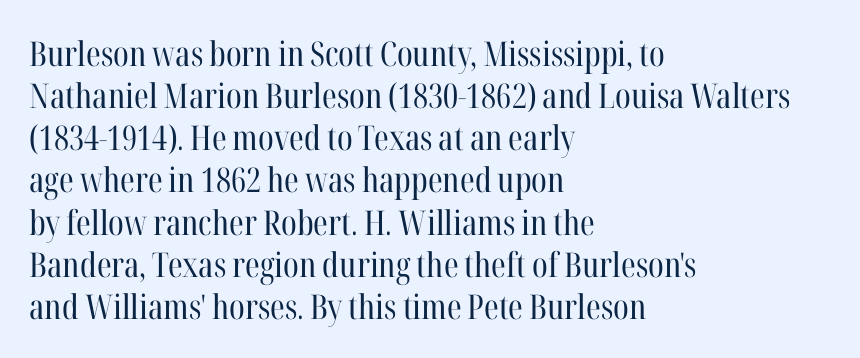
The image shows 34 px regular-weight, condensed serif type, upright; set left-aligned, line spacing 1.24x, normal letter spacing, not underlined; high stroke contrast and a medium x-height.
